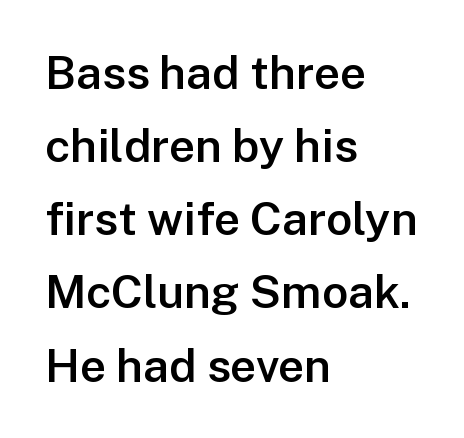
{"serif": "no", "italic": "no", "bold": "semi", "weight": "semibold", "width": "normal", "stroke_contrast": "low", "x_height": "medium", "monospaced": "no", "underline": "no", "align": "left", "line_spacing": "normal", "line_spacing_ratio": 1.59, "letter_spacing": "normal", "letter_spacing_em": 0.0, "glyph_px": 46}
